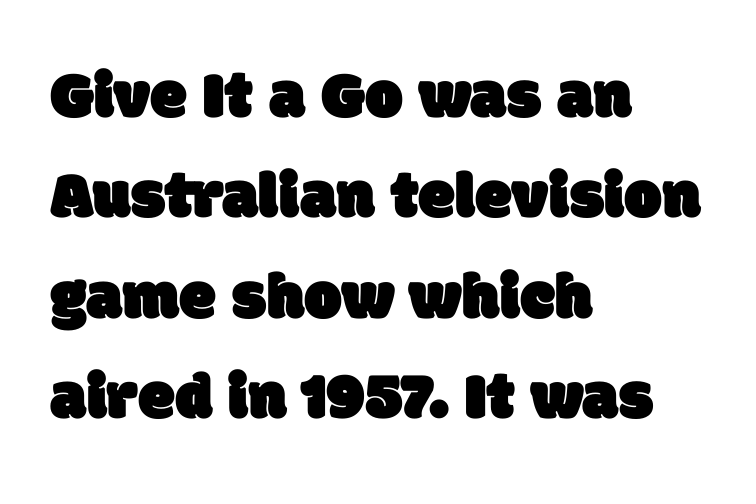
Q: Is the typeface a serif or a sans-serif typeface? A: Sans-serif.
Q: Is the text underlined? A: No.
Q: How is the paragraph aligned? A: Left-aligned.
Q: Is the spacing between letters normal or unusually wide? A: Normal.
Q: Is the spacing between lines tight, normal or loose? A: Normal.
Q: Width (condensed, normal, or wide)? A: Normal.
Q: Stroke contrast? A: Low.
Q: x-height? A: Large.
Q: Monospaced? A: No.
